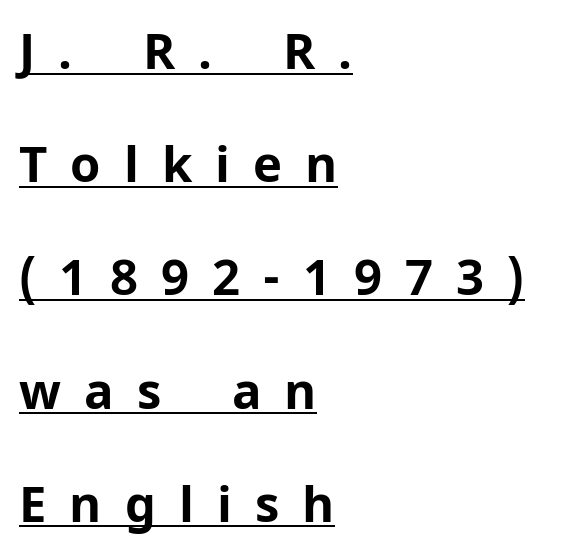
Q: Is the text bold? A: Yes.
Q: Is the text italic (slanted)? A: No, it is upright.
Q: Is the typeface a serif or a sans-serif typeface? A: Sans-serif.
Q: Is the text underlined? A: Yes.
Q: How is the paragraph aligned? A: Left-aligned.
Q: Is the spacing between letters normal or unusually wide? A: Unusually wide.
Q: Is the spacing between lines tight, normal or loose? A: Loose.
Q: Width (condensed, normal, or wide)? A: Normal.
Q: Stroke contrast? A: Low.
Q: x-height? A: Medium.
Q: Monospaced? A: No.
